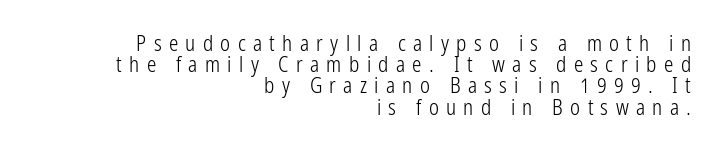
{"italic": "no", "bold": "no", "underline": "no", "align": "right", "line_spacing": "tight", "line_spacing_ratio": 1.01, "letter_spacing": "wide", "letter_spacing_em": 0.35, "glyph_px": 21}
